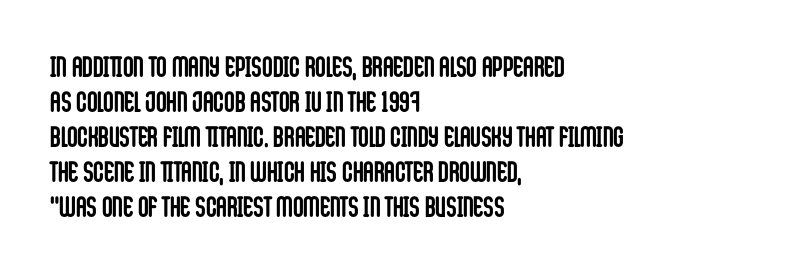
{"serif": "no", "italic": "no", "bold": "yes", "weight": "semibold", "width": "condensed", "stroke_contrast": "low", "x_height": "large", "monospaced": "no", "underline": "no", "align": "left", "line_spacing_ratio": 1.21, "letter_spacing": "normal", "letter_spacing_em": 0.0, "glyph_px": 29}
